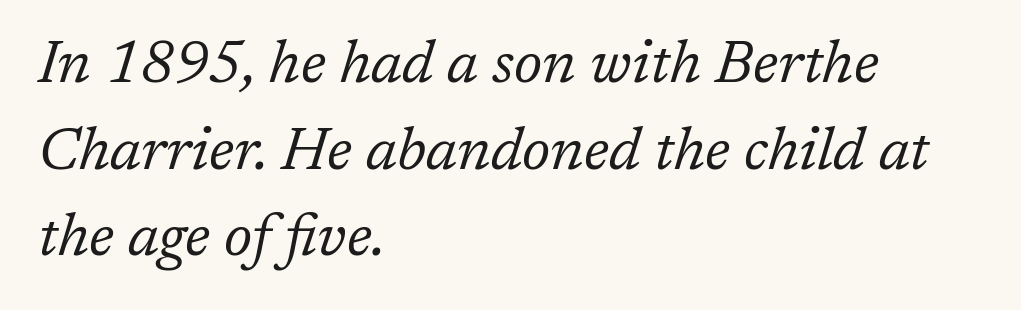
{"serif": "yes", "italic": "yes", "lean": "right", "slant_degrees": 17, "bold": "no", "weight": "regular", "width": "normal", "stroke_contrast": "low", "x_height": "medium", "monospaced": "no", "underline": "no", "align": "left", "line_spacing": "normal", "line_spacing_ratio": 1.47, "letter_spacing": "normal", "letter_spacing_em": 0.0, "glyph_px": 59}
